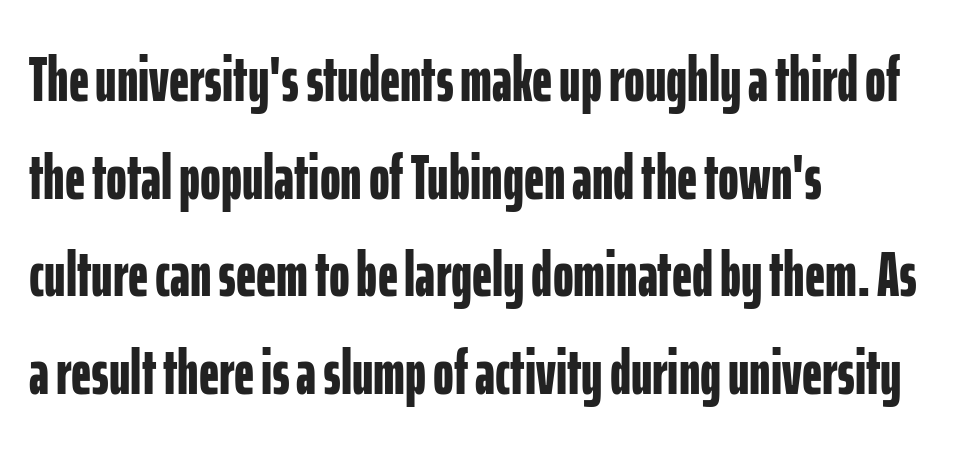
Q: Is the text bold? A: Yes.
Q: Is the text italic (slanted)? A: No, it is upright.
Q: Is the typeface a serif or a sans-serif typeface? A: Sans-serif.
Q: Is the text underlined? A: No.
Q: How is the paragraph aligned? A: Left-aligned.
Q: Is the spacing between letters normal or unusually wide? A: Normal.
Q: Is the spacing between lines tight, normal or loose? A: Normal.
Q: Width (condensed, normal, or wide)? A: Condensed.
Q: Stroke contrast? A: Low.
Q: x-height? A: Medium.
Q: Monospaced? A: No.
